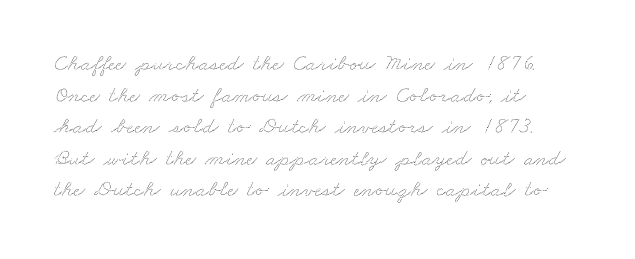
Q: Is the text underlined? A: No.
Q: How is the paragraph aligned? A: Left-aligned.
Q: Is the spacing between letters normal or unusually wide? A: Normal.
Q: Is the spacing between lines tight, normal or loose? A: Normal.
